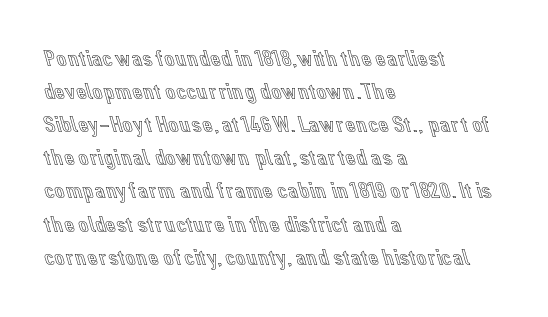
{"underline": "no", "align": "left", "line_spacing": "normal", "line_spacing_ratio": 1.44, "letter_spacing": "normal", "letter_spacing_em": 0.0, "glyph_px": 23}
